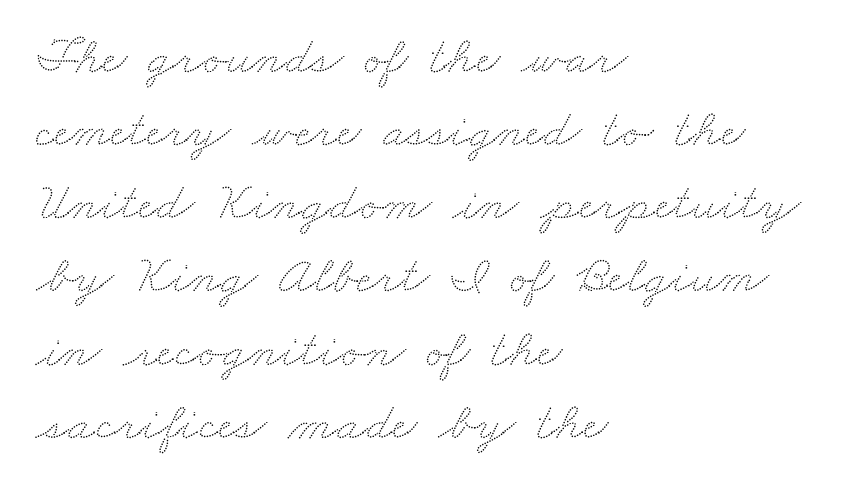
Spacing verdict: proportional, widths tailored to each character. Visually the block forms a straight wall on the left and a jagged coastline on the right. The passage shown stacks its lines at a standard gap. Any mark beneath the type? The region is blank. A typesetter would call this zero additional tracking.
